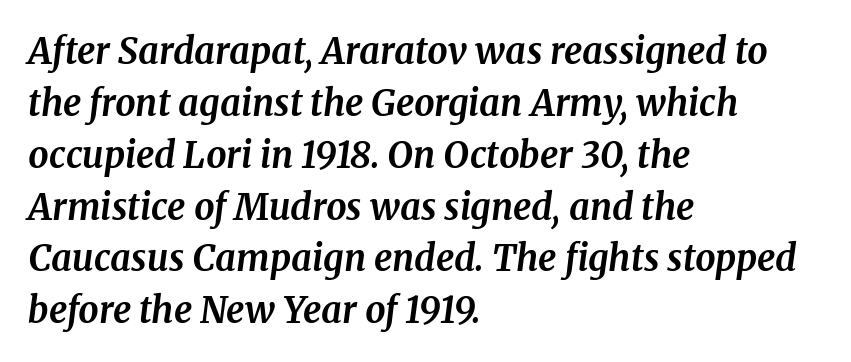
This rendering employs a face with finishing strokes, i.e., a serif. Notice how the stems are inclined rather than vertical — that's the hallmark of italics. Underline: absent. The lines in this sample share a left origin and differ only in where they stop. Each glyph is drawn with heavy, bold strokes. Rows of type keep a routine distance in the vertical direction.
